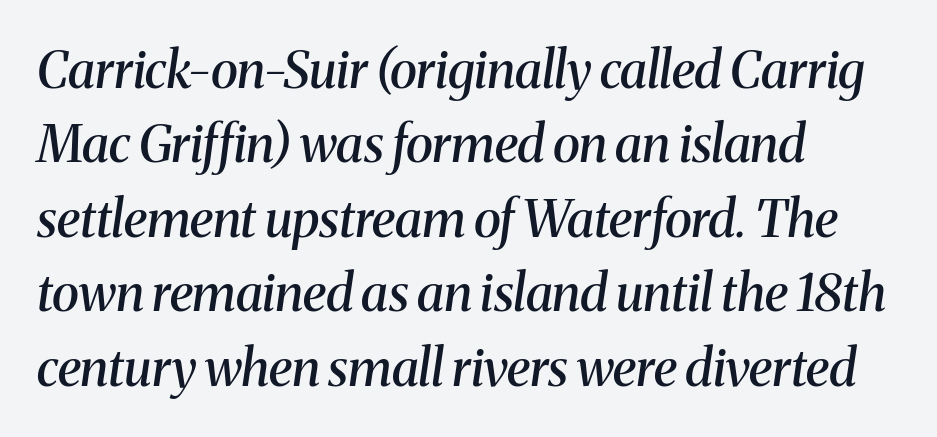
{"serif": "yes", "italic": "yes", "lean": "right", "slant_degrees": 8, "bold": "semi", "weight": "semibold", "width": "normal", "stroke_contrast": "medium", "x_height": "medium", "monospaced": "no", "underline": "no", "align": "left", "line_spacing": "normal", "line_spacing_ratio": 1.46, "letter_spacing": "normal", "letter_spacing_em": 0.0, "glyph_px": 51}
